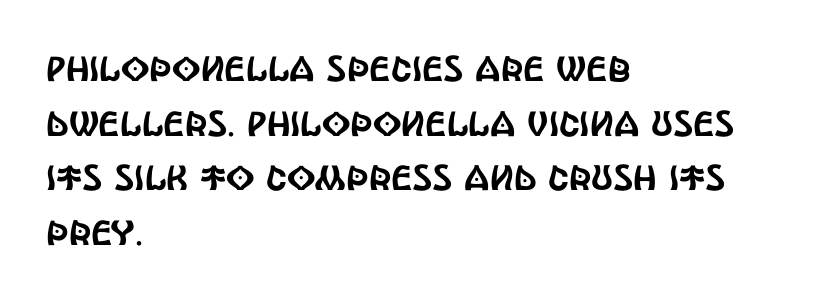
{"serif": "no", "italic": "no", "width": "condensed", "x_height": "large", "monospaced": "no", "underline": "no", "align": "left", "line_spacing": "normal", "line_spacing_ratio": 1.56, "letter_spacing": "normal", "letter_spacing_em": 0.0, "glyph_px": 35}
